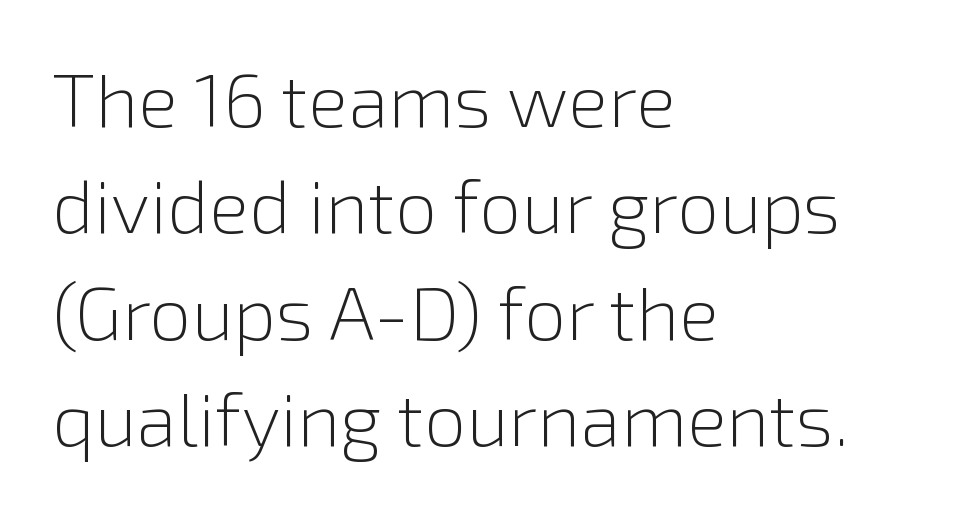
The image shows 75 px light sans-serif type, upright; set left-aligned, normal line spacing (1.42x), normal letter spacing, not underlined; a medium x-height.
